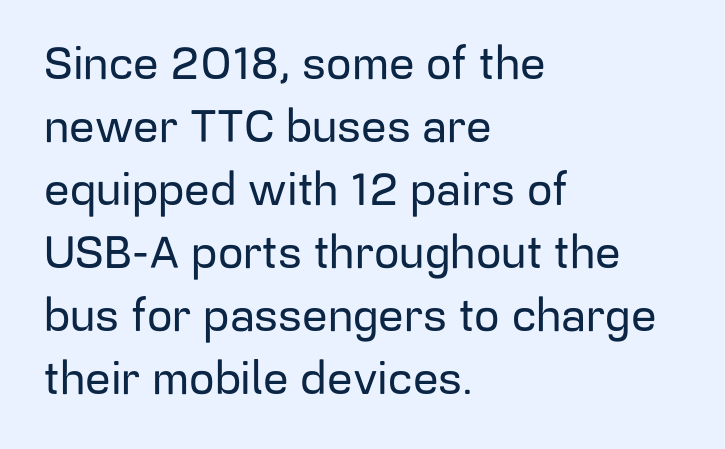
Q: Is the text italic (slanted)? A: No, it is upright.
Q: Is the typeface a serif or a sans-serif typeface? A: Sans-serif.
Q: Is the text underlined? A: No.
Q: How is the paragraph aligned? A: Left-aligned.
Q: Is the spacing between letters normal or unusually wide? A: Normal.
Q: Is the spacing between lines tight, normal or loose? A: Normal.
Q: Width (condensed, normal, or wide)? A: Normal.
Q: Stroke contrast? A: Low.
Q: x-height? A: Medium.
Q: Monospaced? A: No.
